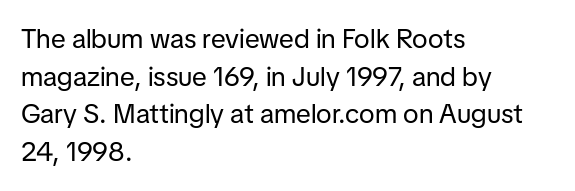
{"italic": "no", "bold": "no", "underline": "no", "align": "left", "line_spacing": "normal", "line_spacing_ratio": 1.39, "letter_spacing": "normal", "letter_spacing_em": 0.0, "glyph_px": 27}
